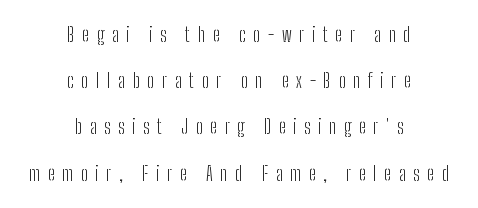
{"italic": "no", "bold": "no", "underline": "no", "align": "center", "line_spacing": "loose", "line_spacing_ratio": 2.31, "letter_spacing": "wide", "letter_spacing_em": 0.38, "glyph_px": 20}
